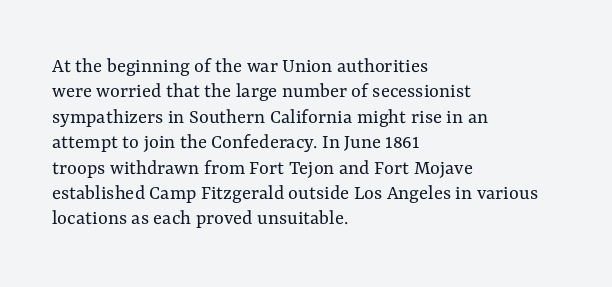
{"italic": "no", "bold": "no", "underline": "no", "align": "left", "line_spacing_ratio": 1.21, "letter_spacing": "normal", "letter_spacing_em": 0.0, "glyph_px": 21}
